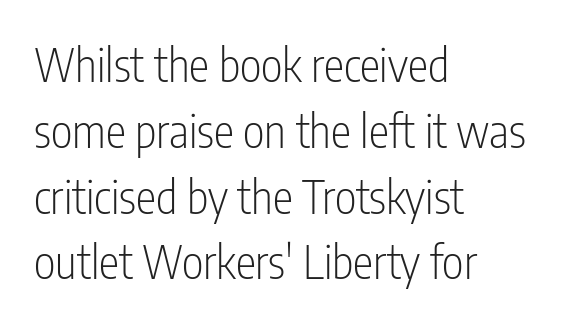
A student would call this left alignment; a typographer would say flush left, rag right. Rows of type keep a routine distance in the vertical direction. Lines of text with bare space underneath. Is this a heavy cut? Hardly; it is regular or lighter.
